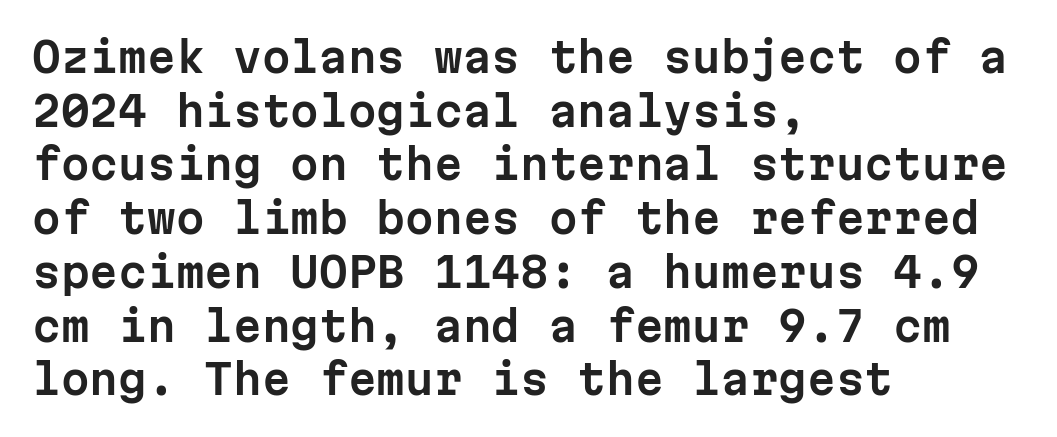
Q: Is the text italic (slanted)? A: No, it is upright.
Q: Is the typeface a serif or a sans-serif typeface? A: Sans-serif.
Q: Is the text underlined? A: No.
Q: How is the paragraph aligned? A: Left-aligned.
Q: Is the spacing between letters normal or unusually wide? A: Normal.
Q: Is the spacing between lines tight, normal or loose? A: Normal.
Q: Width (condensed, normal, or wide)? A: Normal.
Q: Stroke contrast? A: Low.
Q: x-height? A: Medium.
Q: Monospaced? A: Yes.
